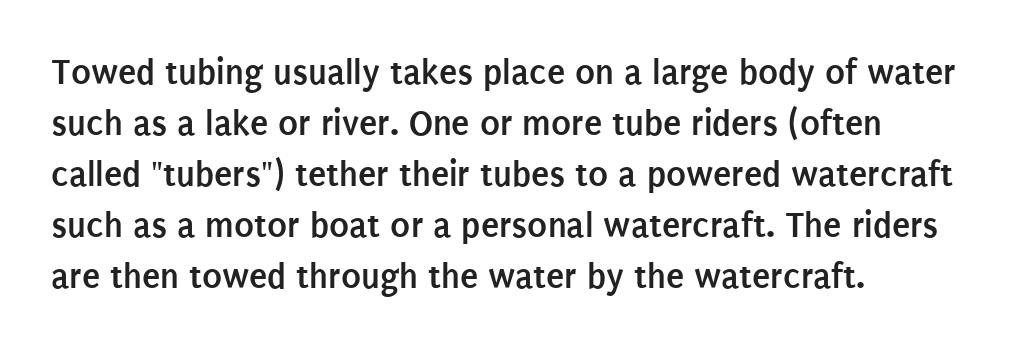
Q: Is the text bold? A: Yes.
Q: Is the text italic (slanted)? A: No, it is upright.
Q: Is the typeface a serif or a sans-serif typeface? A: Sans-serif.
Q: Is the text underlined? A: No.
Q: How is the paragraph aligned? A: Left-aligned.
Q: Is the spacing between letters normal or unusually wide? A: Normal.
Q: Is the spacing between lines tight, normal or loose? A: Normal.
Q: Width (condensed, normal, or wide)? A: Condensed.
Q: Stroke contrast? A: Low.
Q: x-height? A: Large.
Q: Monospaced? A: No.
